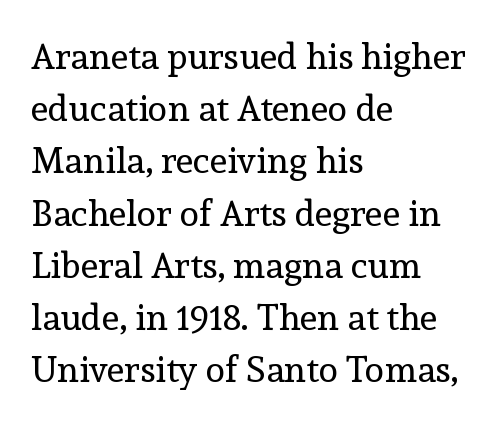
Q: Is the text bold? A: No.
Q: Is the text italic (slanted)? A: No, it is upright.
Q: Is the typeface a serif or a sans-serif typeface? A: Serif.
Q: Is the text underlined? A: No.
Q: How is the paragraph aligned? A: Left-aligned.
Q: Is the spacing between letters normal or unusually wide? A: Normal.
Q: Is the spacing between lines tight, normal or loose? A: Normal.
Q: Width (condensed, normal, or wide)? A: Normal.
Q: x-height? A: Medium.
Q: Monospaced? A: No.
